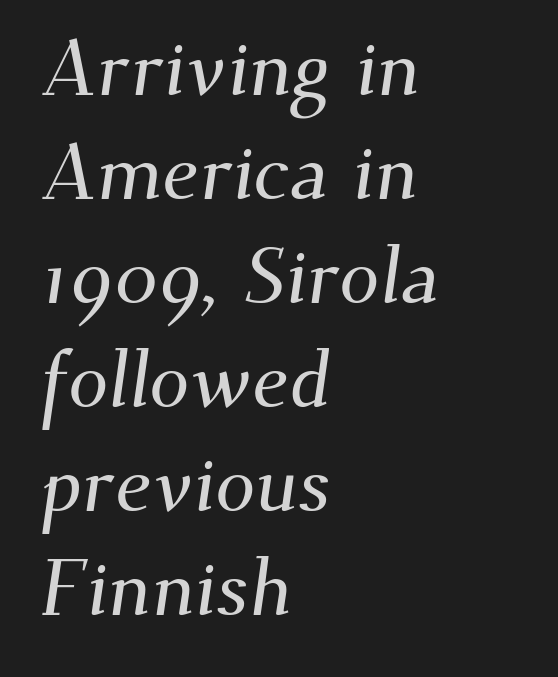
{"serif": "yes", "width": "normal", "stroke_contrast": "medium", "x_height": "small", "monospaced": "no", "underline": "no", "align": "left", "line_spacing": "normal", "line_spacing_ratio": 1.3, "letter_spacing": "normal", "letter_spacing_em": 0.0, "glyph_px": 80}
